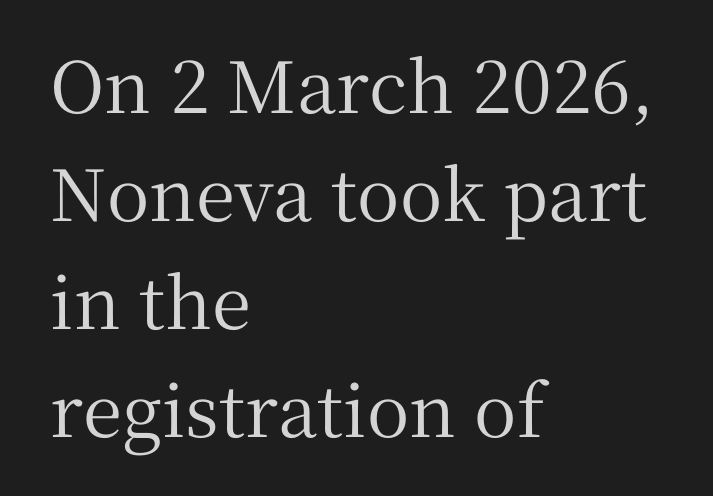
{"serif": "yes", "italic": "no", "width": "normal", "stroke_contrast": "medium", "x_height": "medium", "monospaced": "no", "underline": "no", "align": "left", "line_spacing": "normal", "line_spacing_ratio": 1.52, "letter_spacing": "normal", "letter_spacing_em": 0.0, "glyph_px": 71}
